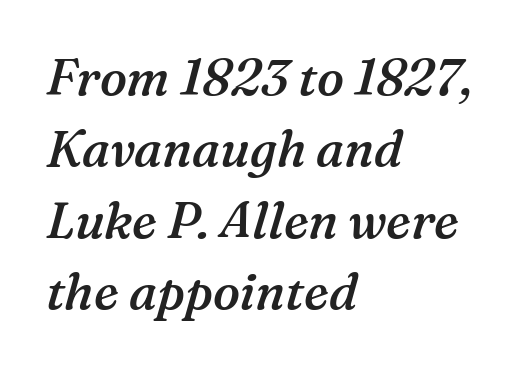
Q: Is the text bold? A: Semi-bold.
Q: Is the text italic (slanted)? A: Yes, it leans right by about 16 degrees.
Q: Is the typeface a serif or a sans-serif typeface? A: Serif.
Q: Is the text underlined? A: No.
Q: How is the paragraph aligned? A: Left-aligned.
Q: Is the spacing between letters normal or unusually wide? A: Normal.
Q: Is the spacing between lines tight, normal or loose? A: Normal.
Q: Width (condensed, normal, or wide)? A: Normal.
Q: Stroke contrast? A: Medium.
Q: x-height? A: Medium.
Q: Monospaced? A: No.
